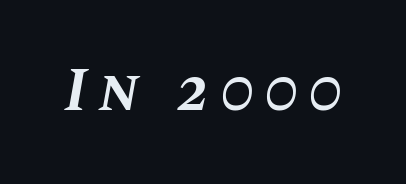
Q: Is the text bold? A: Yes.
Q: Is the text italic (slanted)? A: Yes, it leans right by about 10 degrees.
Q: Is the text underlined? A: No.
Q: Width (condensed, normal, or wide)? A: Normal.
Q: Stroke contrast? A: Medium.
Q: x-height? A: Large.
Q: Monospaced? A: No.
